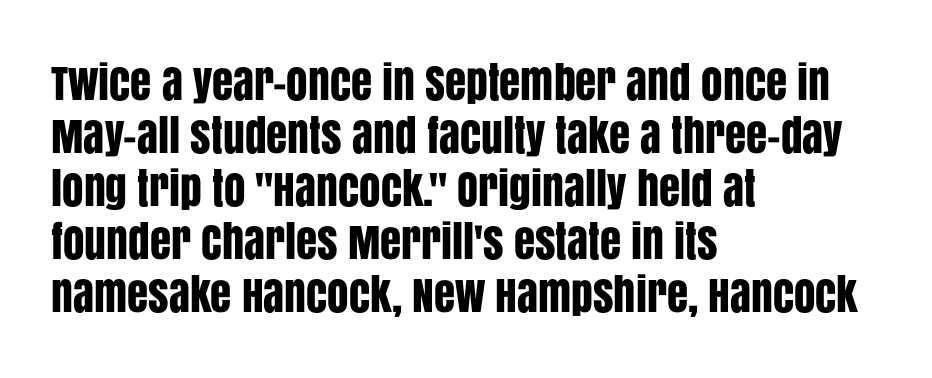
Q: Is the text italic (slanted)? A: No, it is upright.
Q: Is the typeface a serif or a sans-serif typeface? A: Sans-serif.
Q: Is the text underlined? A: No.
Q: How is the paragraph aligned? A: Left-aligned.
Q: Is the spacing between letters normal or unusually wide? A: Normal.
Q: Width (condensed, normal, or wide)? A: Condensed.
Q: Stroke contrast? A: Low.
Q: x-height? A: Large.
Q: Monospaced? A: No.
